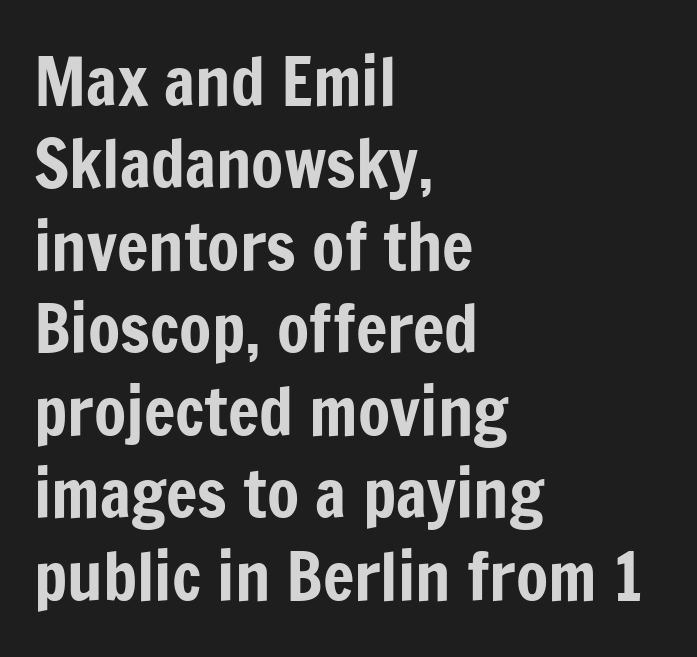
Characters remain perfectly vertical along every line. Here the designer chose a conventional face with non-uniform glyph widths. The ragged edge is on the right, which tells us the setting is flush left. A bare baseline throughout the passage. Tracking here is standard; glyphs follow each other at the usual distance. Check where the strokes stop: nothing finishes them off — pure sans.
